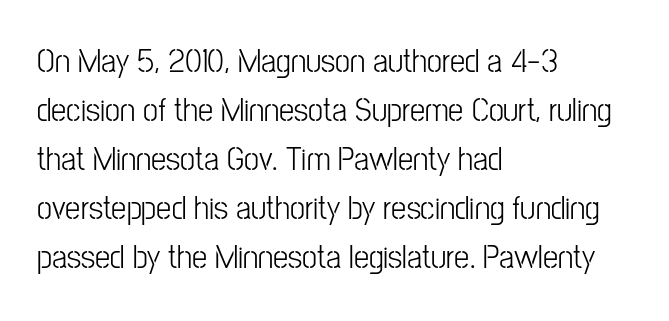
Q: Is the text bold? A: No.
Q: Is the text italic (slanted)? A: No, it is upright.
Q: Is the typeface a serif or a sans-serif typeface? A: Sans-serif.
Q: Is the text underlined? A: No.
Q: How is the paragraph aligned? A: Left-aligned.
Q: Is the spacing between letters normal or unusually wide? A: Normal.
Q: Is the spacing between lines tight, normal or loose? A: Normal.
Q: Width (condensed, normal, or wide)? A: Condensed.
Q: Stroke contrast? A: Low.
Q: x-height? A: Medium.
Q: Monospaced? A: No.
